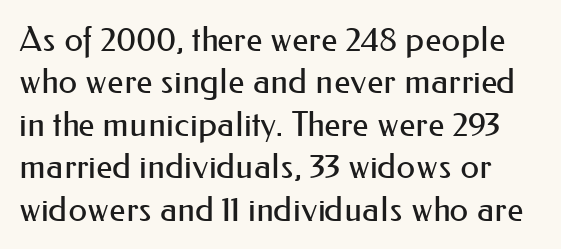
No extra tracking has been applied to these lines. Character widths vary here, with narrow letters taking less room than wide ones. Just letters on the line, the space beneath them empty. The letterforms sit at book weight or below. This block has exactly the height ordinary leading produces.
